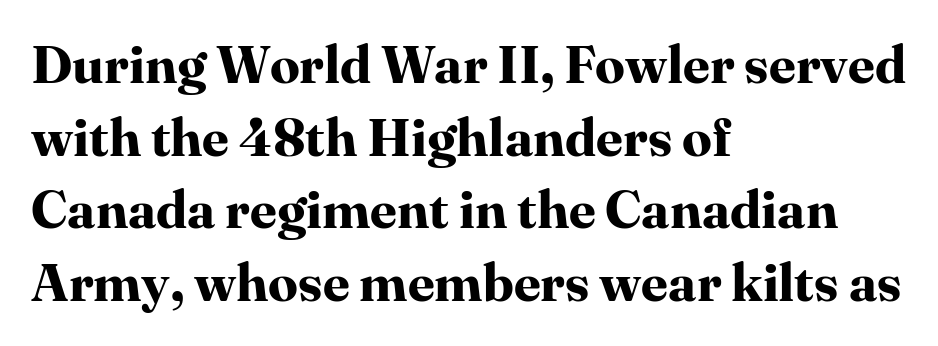
The image shows 53 px bold serif type, upright; set left-aligned, normal line spacing (1.37x), normal letter spacing, not underlined; high stroke contrast and a medium x-height.
